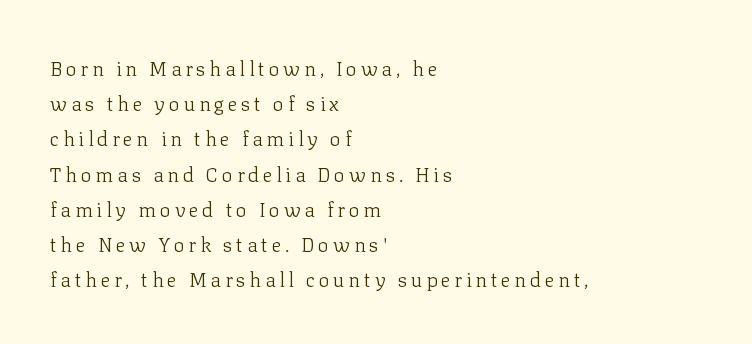
The image shows 20 px text type, upright; set left-aligned, line spacing 1.76x, not underlined.
